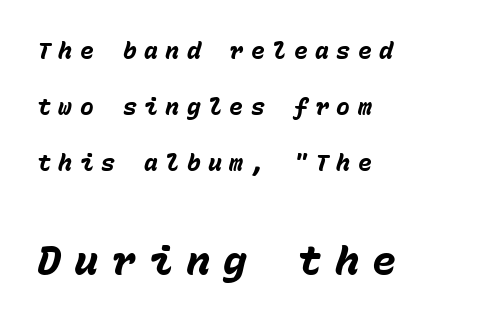
The tracking jumps out immediately: characters are airy and widely separated. Unmarked baselines from the first word to the last. A typesetter would call this leading open, well beyond the default. The passage shown is typed in a monospace face where columns stay perfectly aligned.
